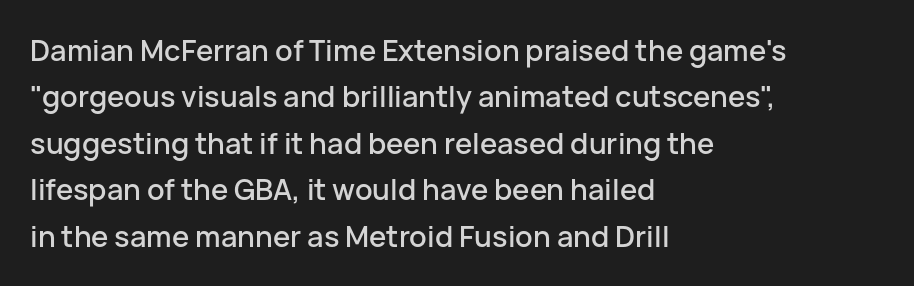
Q: Is the text italic (slanted)? A: No, it is upright.
Q: Is the typeface a serif or a sans-serif typeface? A: Sans-serif.
Q: Is the text underlined? A: No.
Q: How is the paragraph aligned? A: Left-aligned.
Q: Is the spacing between letters normal or unusually wide? A: Normal.
Q: Is the spacing between lines tight, normal or loose? A: Normal.
Q: Width (condensed, normal, or wide)? A: Normal.
Q: Stroke contrast? A: Low.
Q: x-height? A: Medium.
Q: Monospaced? A: No.
